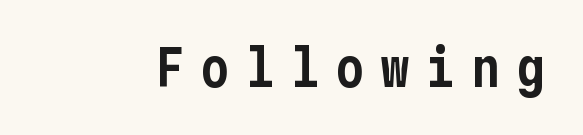
The image shows 49 px condensed sans-serif type, upright; set unusually wide letter spacing (+0.32 em), not underlined; low stroke contrast and a medium x-height.
